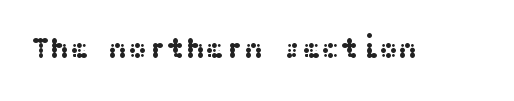
{"serif": "no", "italic": "no", "width": "wide", "stroke_contrast": "medium", "x_height": "medium", "underline": "no", "letter_spacing": "normal", "letter_spacing_em": 0.0, "glyph_px": 29}
